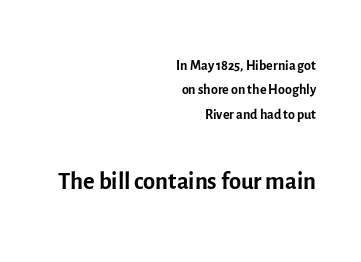
{"serif": "no", "italic": "no", "bold": "no", "weight": "regular", "width": "normal", "x_height": "medium", "monospaced": "no", "underline": "no", "align": "right", "line_spacing_ratio": 1.22, "letter_spacing": "normal", "letter_spacing_em": 0.0, "larger_block": "second", "size_ratio": 1.75, "glyph_px": 35}
